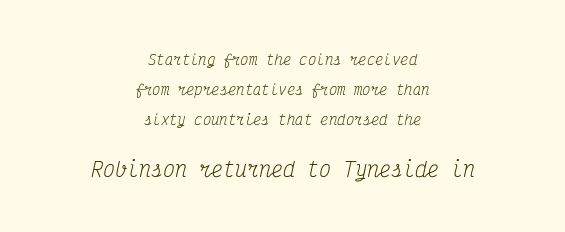
Line spacing here is loose. Designer's note — italics engaged. The space directly below the letters is spotless. Is the stroke heavy? The answer is a plain regular-or-lighter.
